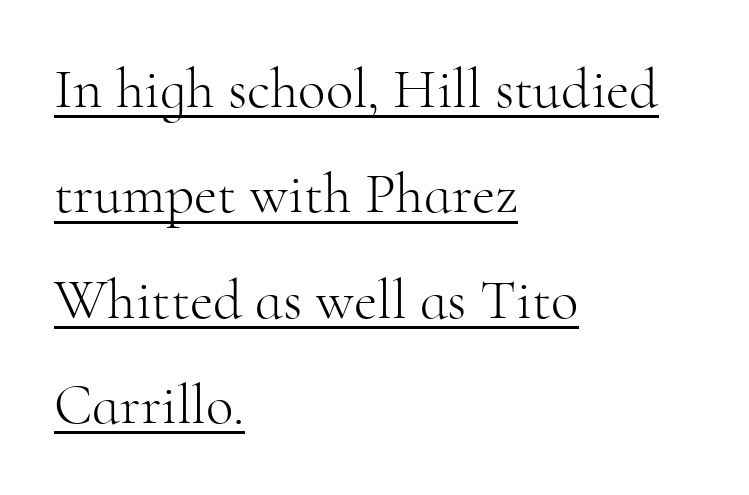
{"serif": "yes", "italic": "no", "bold": "no", "weight": "light", "width": "normal", "stroke_contrast": "high", "x_height": "small", "monospaced": "no", "underline": "yes", "align": "left", "line_spacing_ratio": 1.85, "letter_spacing": "normal", "letter_spacing_em": 0.0, "glyph_px": 57}
